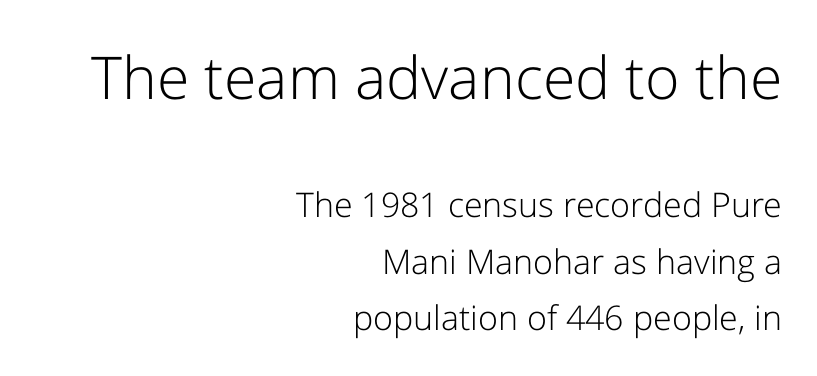
The image shows 59 px light sans-serif type, upright; set right-aligned, normal line spacing (1.66x), normal letter spacing, not underlined; the first (top) block is 1.74x larger; low stroke contrast and a medium x-height.
